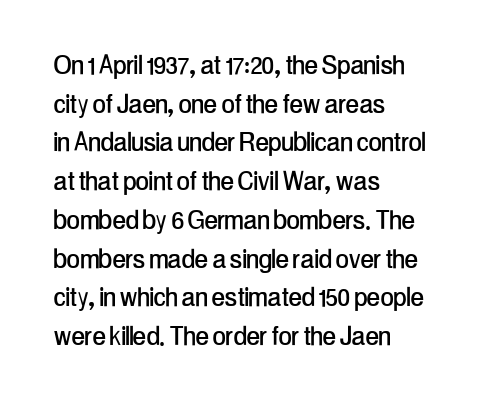
Q: Is the text italic (slanted)? A: No, it is upright.
Q: Is the typeface a serif or a sans-serif typeface? A: Sans-serif.
Q: Is the text underlined? A: No.
Q: How is the paragraph aligned? A: Left-aligned.
Q: Is the spacing between letters normal or unusually wide? A: Normal.
Q: Width (condensed, normal, or wide)? A: Condensed.
Q: Stroke contrast? A: Low.
Q: x-height? A: Medium.
Q: Monospaced? A: No.
